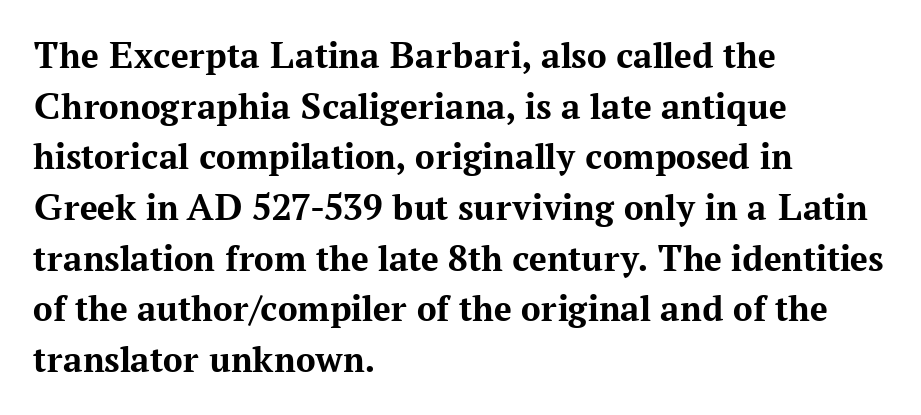
Tracking here is standard; glyphs follow each other at the usual distance. The block of text has a typical density, with ordinary space between rows. Compared with an ordinary text face, these strokes are far heavier — a full bold. Look at the bottom of the vertical strokes: they flare into serifs here. Varying glyph widths throughout — classic text-font behaviour.
